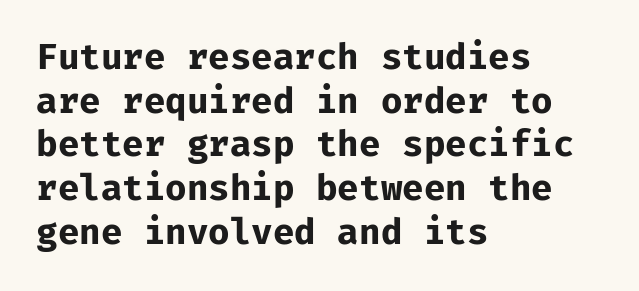
Interline gaps are of average width in this sample. The setting favours the left margin, as ordinary paragraphs usually do. The passage shown has conventional tracking throughout. These lines were composed using upright roman letters.
